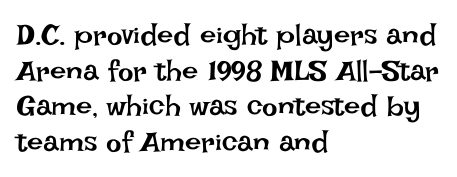
The image shows 29 px regular-weight type, upright; set left-aligned, line spacing 1.23x, normal letter spacing, not underlined; low stroke contrast and a large x-height.
